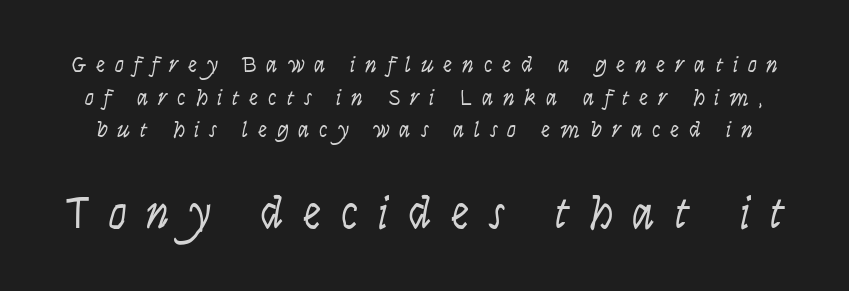
Q: Is the text bold? A: No.
Q: Is the text italic (slanted)? A: Yes, it leans right by about 9 degrees.
Q: Is the text underlined? A: No.
Q: Is the spacing between letters normal or unusually wide? A: Unusually wide.
Q: Is the spacing between lines tight, normal or loose? A: Normal.
Q: Which block of text is set in a larger size, the first (top) or the second (bottom)? A: The second (bottom) one.
Q: Width (condensed, normal, or wide)? A: Condensed.
Q: Stroke contrast? A: Low.
Q: x-height? A: Large.
Q: Monospaced? A: No.
